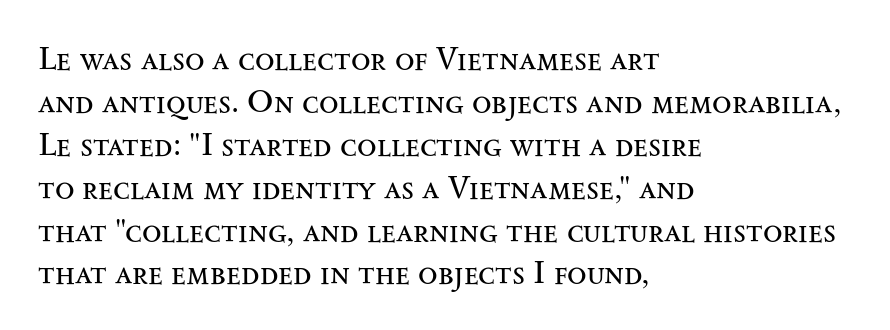
Leftover space on each line is placed entirely after the last word. The passage shown is not bold in any degree. Are there feet on the stems? There are — it's a serif. Horizontal bands of white between lines are of average thickness. Each row of text sits above clean, open space.
